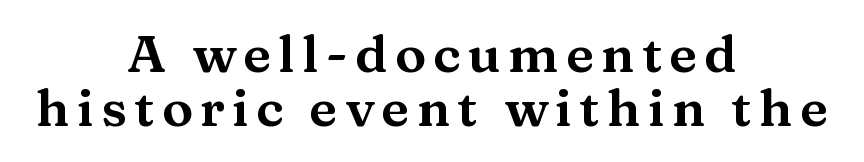
The font family rendered here belongs to the serif group. Layout note: lines centered. A typesetter would call this leading minimal, almost set solid. Note the varied advance widths — an 'i' is clearly narrower than an 'm'.
